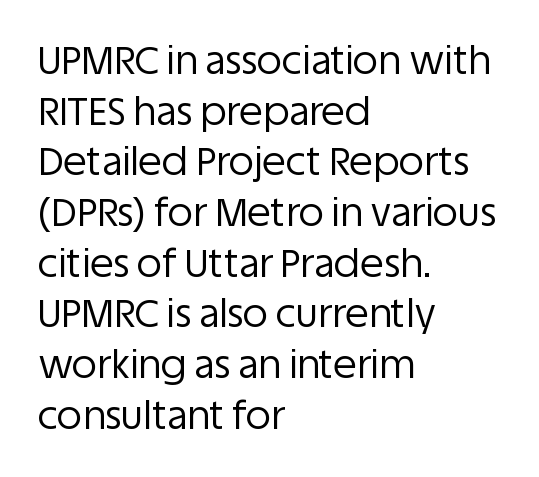
Q: Is the text bold? A: No.
Q: Is the text italic (slanted)? A: No, it is upright.
Q: Is the typeface a serif or a sans-serif typeface? A: Sans-serif.
Q: Is the text underlined? A: No.
Q: How is the paragraph aligned? A: Left-aligned.
Q: Is the spacing between letters normal or unusually wide? A: Normal.
Q: Is the spacing between lines tight, normal or loose? A: Normal.
Q: Width (condensed, normal, or wide)? A: Normal.
Q: Stroke contrast? A: Low.
Q: x-height? A: Large.
Q: Monospaced? A: No.
